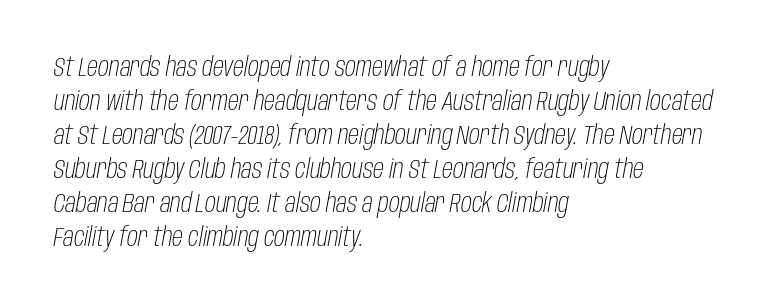
Layout note: lines flush left. The area under the type is left untouched. The horizontal fit of the characters is conventional and even. Caption: face not bold, strokes unweighted. A typesetter would call this leading conventional body-copy spacing.
